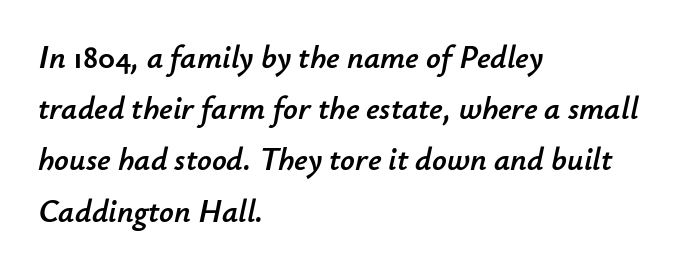
Q: Is the text italic (slanted)? A: Yes, it leans right by about 12 degrees.
Q: Is the text underlined? A: No.
Q: How is the paragraph aligned? A: Left-aligned.
Q: Is the spacing between letters normal or unusually wide? A: Normal.
Q: Is the spacing between lines tight, normal or loose? A: Normal.
Q: Width (condensed, normal, or wide)? A: Normal.
Q: Stroke contrast? A: Low.
Q: x-height? A: Small.
Q: Monospaced? A: No.
